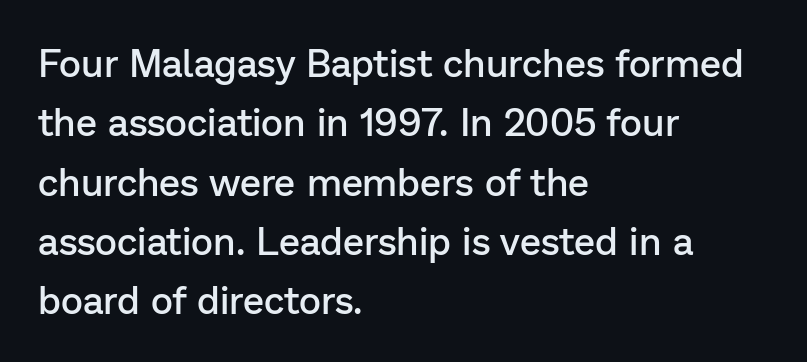
Q: Is the text bold? A: Semi-bold.
Q: Is the text italic (slanted)? A: No, it is upright.
Q: Is the typeface a serif or a sans-serif typeface? A: Sans-serif.
Q: Is the text underlined? A: No.
Q: How is the paragraph aligned? A: Left-aligned.
Q: Is the spacing between letters normal or unusually wide? A: Normal.
Q: Is the spacing between lines tight, normal or loose? A: Normal.
Q: Width (condensed, normal, or wide)? A: Normal.
Q: Stroke contrast? A: Low.
Q: x-height? A: Medium.
Q: Monospaced? A: No.
